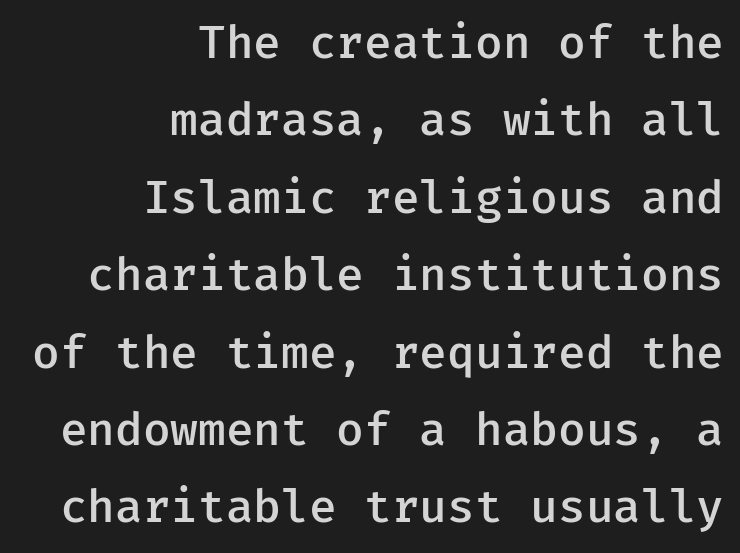
The image shows 45 px semibold sans-serif type, upright; set right-aligned, line spacing 1.72x, normal letter spacing, not underlined; low stroke contrast and a medium x-height.
